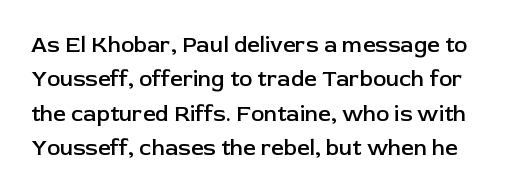
The image shows 22 px text type, upright; set normal line spacing (1.56x), normal letter spacing, not underlined.
